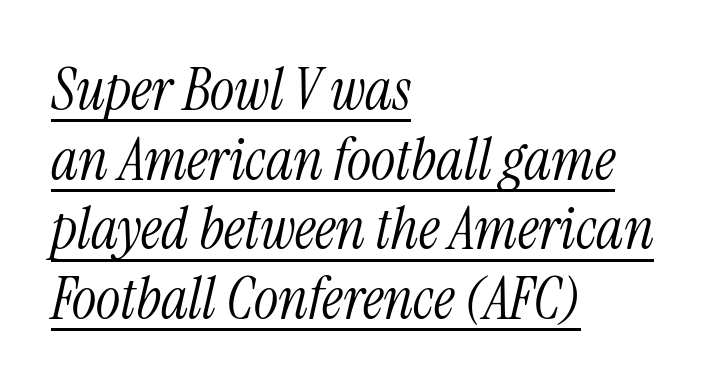
The image shows 58 px light, condensed serif type, italic (leaning right); set left-aligned, line spacing 1.2x, normal letter spacing, underlined; medium stroke contrast and a medium x-height.
